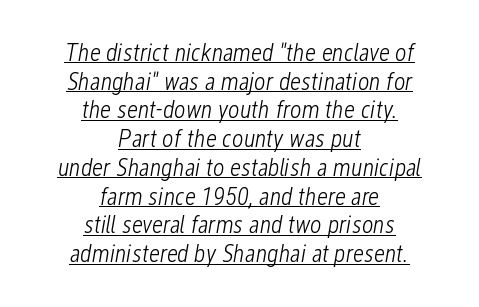
Q: Is the text bold? A: No.
Q: Is the text italic (slanted)? A: Yes, it leans right by about 12 degrees.
Q: Is the text underlined? A: Yes.
Q: How is the paragraph aligned? A: Centered.
Q: Is the spacing between letters normal or unusually wide? A: Normal.
Q: Is the spacing between lines tight, normal or loose? A: Tight.
